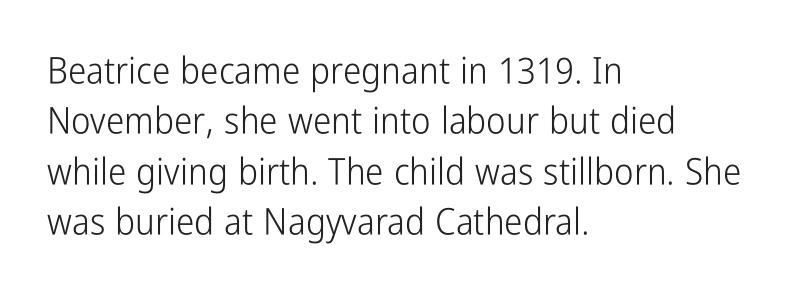
Q: Is the text bold? A: No.
Q: Is the text italic (slanted)? A: No, it is upright.
Q: Is the typeface a serif or a sans-serif typeface? A: Sans-serif.
Q: Is the text underlined? A: No.
Q: How is the paragraph aligned? A: Left-aligned.
Q: Is the spacing between letters normal or unusually wide? A: Normal.
Q: Is the spacing between lines tight, normal or loose? A: Normal.
Q: Width (condensed, normal, or wide)? A: Condensed.
Q: Stroke contrast? A: Low.
Q: x-height? A: Medium.
Q: Monospaced? A: No.
